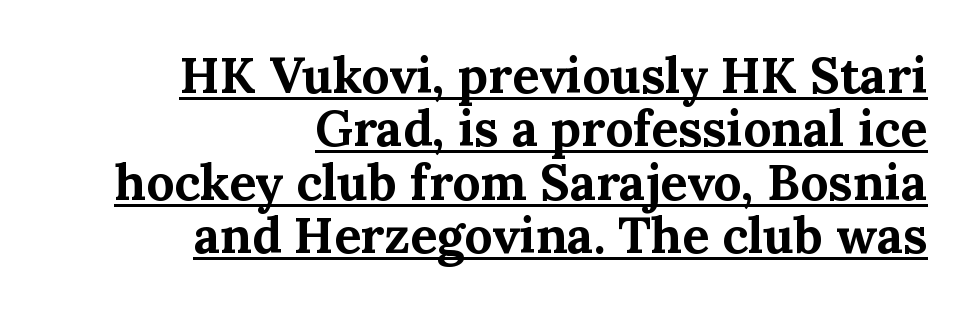
Heft: maximum for text — a bold. Is this a fixed-width face? No — the glyphs have proportional, varying widths. The lines in this sample share a right terminus and differ only in where they begin. The passage shown is typeset with a serif family. The lettering holds an erect, upright posture throughout.
